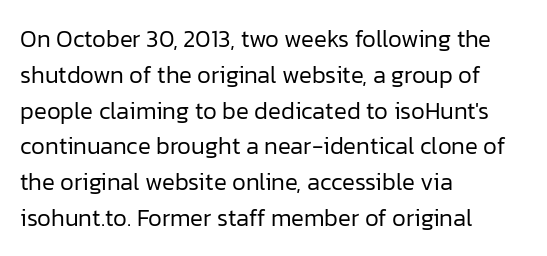
Q: Is the text bold? A: No.
Q: Is the text italic (slanted)? A: No, it is upright.
Q: Is the text underlined? A: No.
Q: How is the paragraph aligned? A: Left-aligned.
Q: Is the spacing between letters normal or unusually wide? A: Normal.
Q: Is the spacing between lines tight, normal or loose? A: Normal.
